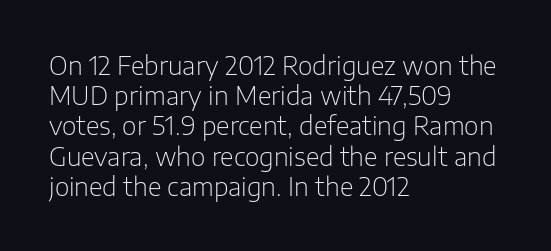
In terms of posture, this sample is upright. The rendering keeps characters at their native spacing. Caption: face not bold, strokes unweighted. The string is rendered with underlining switched off. Horizontal alignment here is leftward, the default for most running prose.
